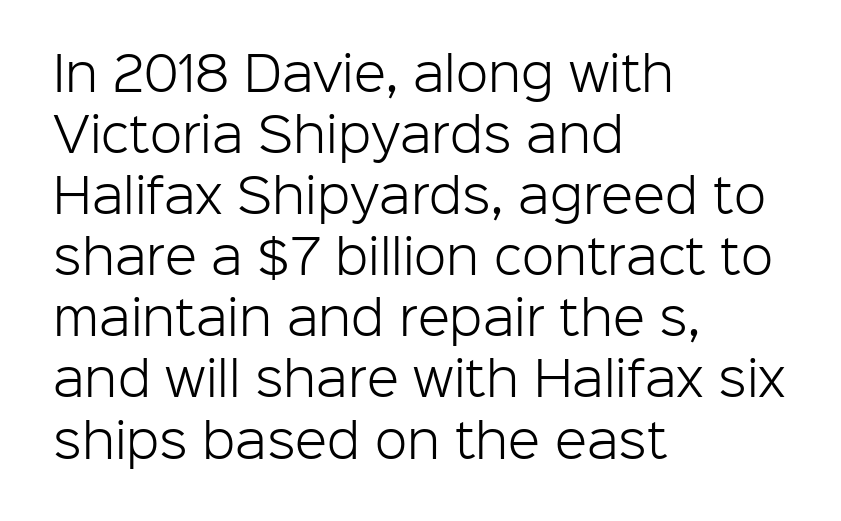
The image shows 47 px light sans-serif type, upright; set left-aligned, normal line spacing (1.3x), normal letter spacing, not underlined; low stroke contrast and a medium x-height.
